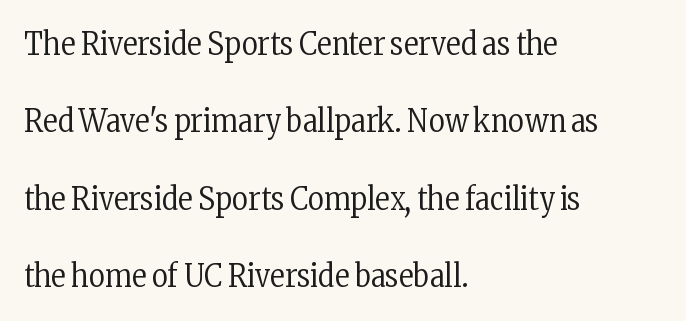
Q: Is the text bold? A: No.
Q: Is the text italic (slanted)? A: No, it is upright.
Q: Is the typeface a serif or a sans-serif typeface? A: Serif.
Q: Is the text underlined? A: No.
Q: How is the paragraph aligned? A: Left-aligned.
Q: Is the spacing between letters normal or unusually wide? A: Normal.
Q: Is the spacing between lines tight, normal or loose? A: Loose.
Q: Width (condensed, normal, or wide)? A: Condensed.
Q: Stroke contrast? A: Low.
Q: x-height? A: Medium.
Q: Monospaced? A: No.
